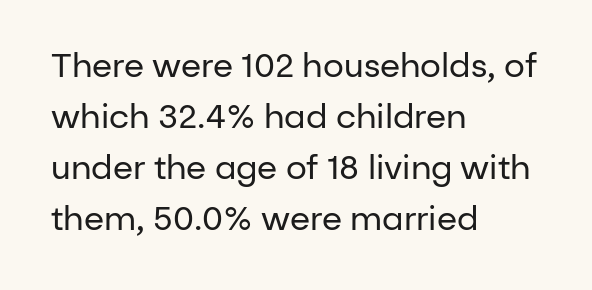
{"serif": "no", "italic": "no", "bold": "no", "weight": "regular", "width": "normal", "stroke_contrast": "low", "x_height": "medium", "monospaced": "no", "underline": "no", "align": "left", "line_spacing": "normal", "line_spacing_ratio": 1.55, "letter_spacing": "normal", "letter_spacing_em": 0.0, "glyph_px": 33}
